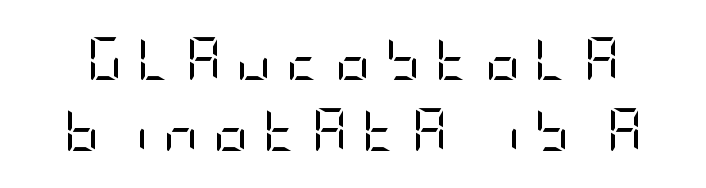
The image shows 43 px regular-weight, condensed sans-serif type, upright; set normal line spacing (1.64x), unusually wide letter spacing (+0.34 em), not underlined; low stroke contrast and a large x-height.
